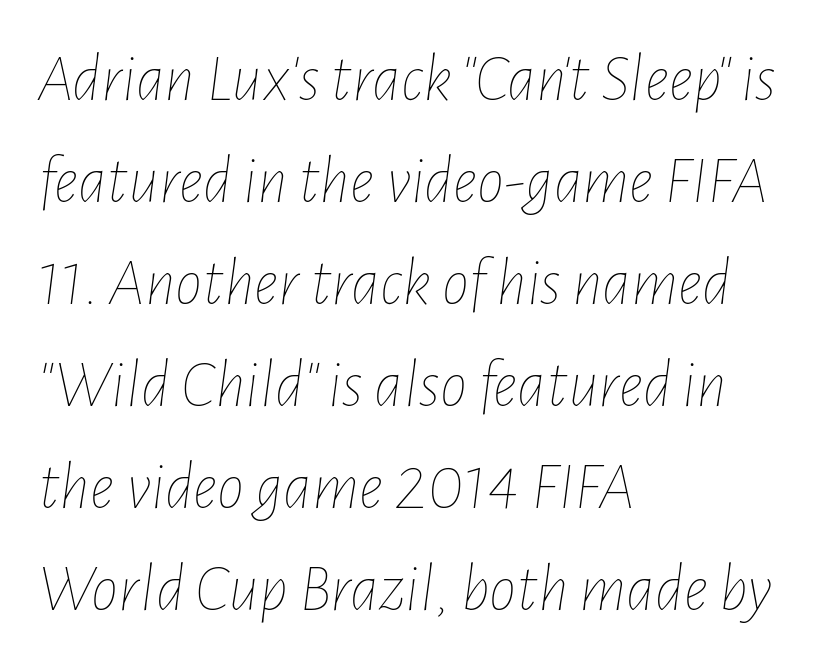
{"italic": "yes", "lean": "right", "slant_degrees": 7, "bold": "no", "weight": "thin", "width": "condensed", "stroke_contrast": "low", "x_height": "medium", "monospaced": "no", "underline": "no", "align": "left", "line_spacing": "normal", "line_spacing_ratio": 1.5, "letter_spacing": "normal", "letter_spacing_em": 0.0, "glyph_px": 68}
